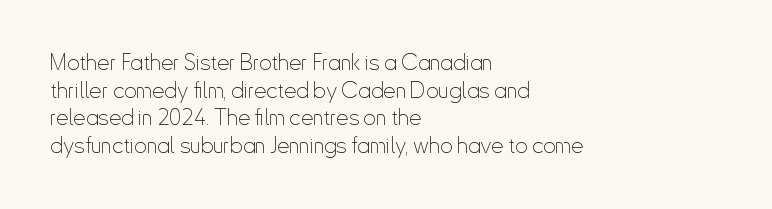
{"italic": "no", "bold": "no", "underline": "no", "align": "left", "line_spacing": "normal", "line_spacing_ratio": 1.26, "letter_spacing": "normal", "letter_spacing_em": 0.0, "glyph_px": 22}
